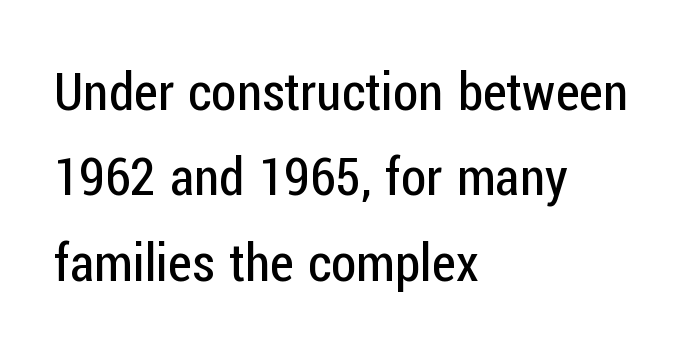
The image shows 52 px regular-weight, condensed sans-serif type, upright; set left-aligned, normal line spacing (1.64x), normal letter spacing, not underlined; low stroke contrast and a medium x-height.
